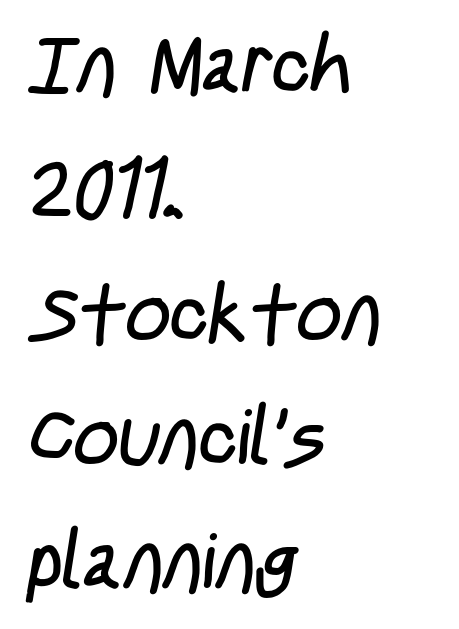
The image shows 79 px regular-weight, condensed sans-serif type; set left-aligned, normal line spacing (1.57x), normal letter spacing, not underlined; low stroke contrast and a large x-height.
